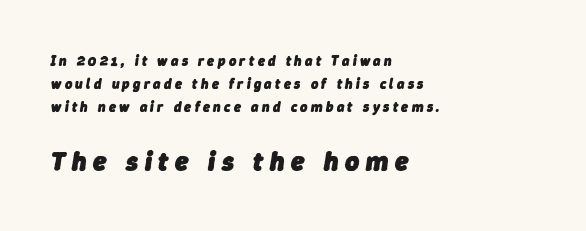
{"italic": "yes", "lean": "right", "slant_degrees": 9, "bold": "yes", "underline": "no", "align": "left", "line_spacing": "normal", "line_spacing_ratio": 1.66, "letter_spacing": "wide", "letter_spacing_em": 0.24, "larger_block": "second", "size_ratio": 1.93, "glyph_px": 27}
